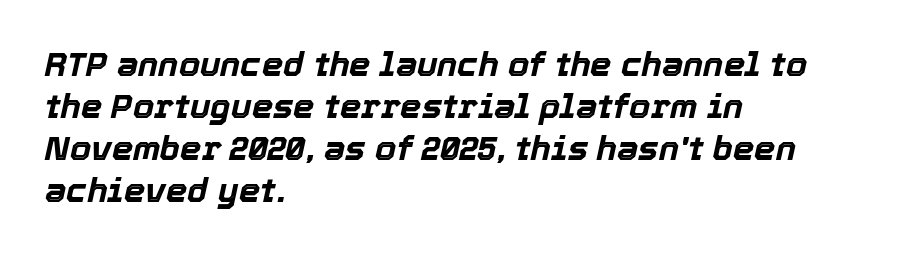
The image shows 34 px bold type, italic (leaning right); set left-aligned, line spacing 1.24x, normal letter spacing, not underlined; a medium x-height.
